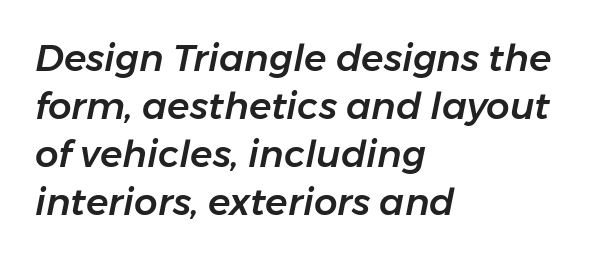
Compared with typical paragraphs, the rows here are spaced about the same. The lettering tilts uniformly, giving the passage an italic look. A bare baseline throughout the passage. Leftover space on each line is placed entirely after the last word.
